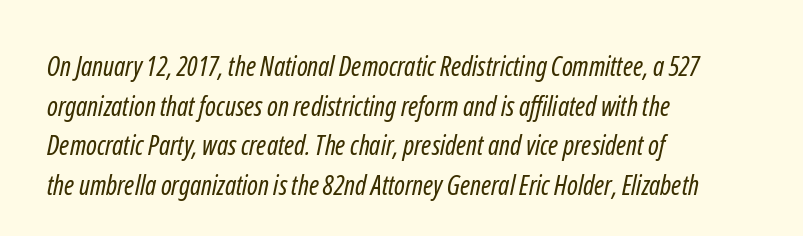
The image shows 27 px text type; set left-aligned, normal line spacing (1.47x), normal letter spacing, not underlined.
